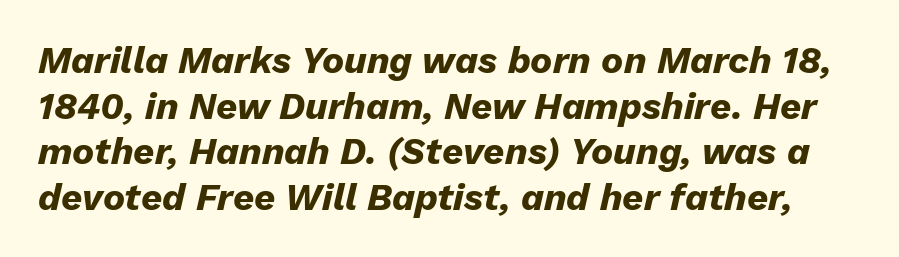
Q: Is the text bold? A: Yes.
Q: Is the text italic (slanted)? A: Yes, it leans right by about 13 degrees.
Q: Is the text underlined? A: No.
Q: Is the spacing between letters normal or unusually wide? A: Normal.
Q: Width (condensed, normal, or wide)? A: Normal.
Q: Stroke contrast? A: Low.
Q: x-height? A: Medium.
Q: Monospaced? A: No.
